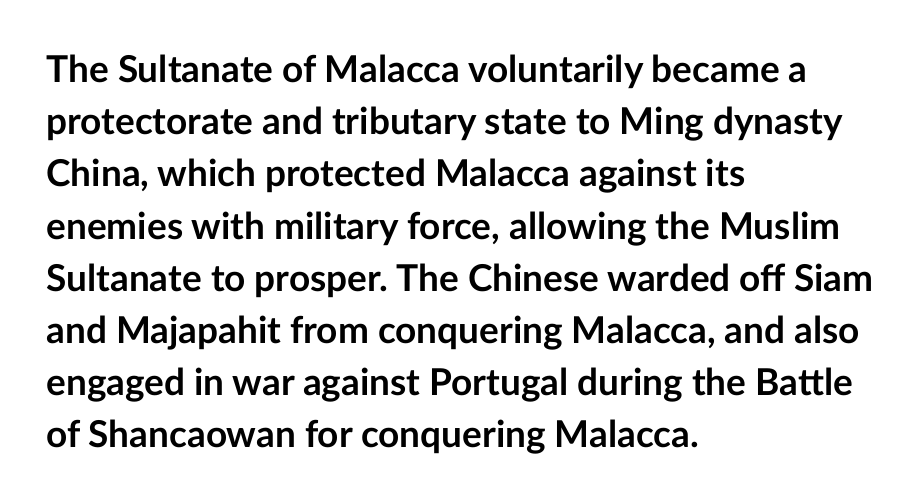
{"serif": "no", "italic": "no", "bold": "yes", "weight": "semibold", "width": "normal", "stroke_contrast": "low", "x_height": "medium", "monospaced": "no", "underline": "no", "align": "left", "line_spacing": "normal", "line_spacing_ratio": 1.41, "letter_spacing": "normal", "letter_spacing_em": 0.0, "glyph_px": 37}
